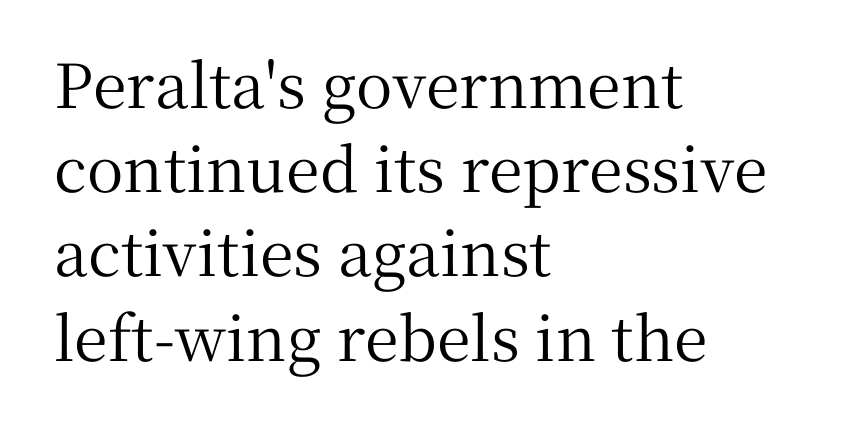
The image shows 61 px serif type, upright; set left-aligned, normal line spacing (1.38x), normal letter spacing, not underlined; medium stroke contrast and a medium x-height.
